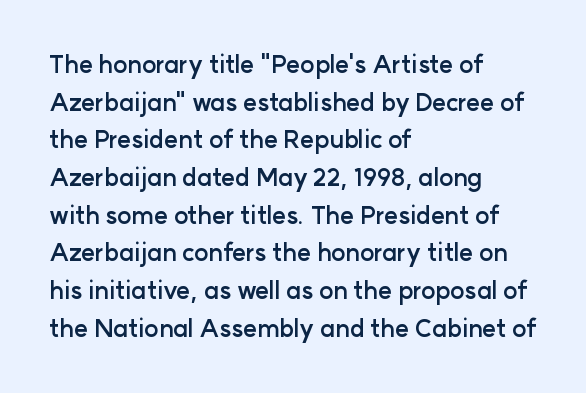
Q: Is the text bold? A: Yes.
Q: Is the text italic (slanted)? A: No, it is upright.
Q: Is the text underlined? A: No.
Q: How is the paragraph aligned? A: Left-aligned.
Q: Is the spacing between letters normal or unusually wide? A: Normal.
Q: Is the spacing between lines tight, normal or loose? A: Normal.
